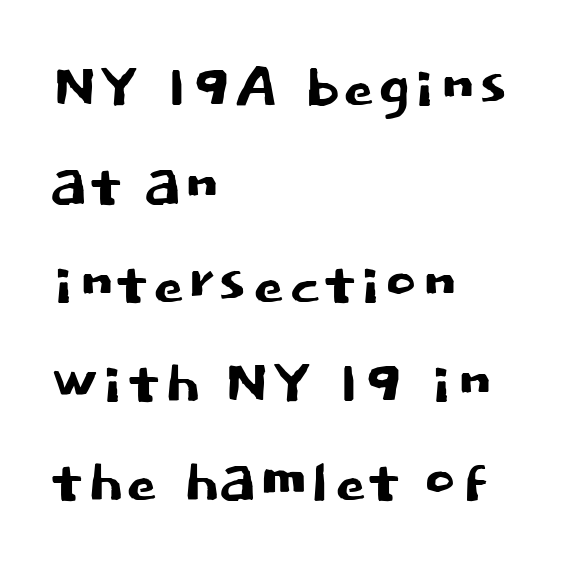
The letters advance in unequal steps, a hallmark of proportional type. A clean baseline with only descenders dipping below it. Quick note: interline space is typical. Horizontal alignment here is leftward, the default for most running prose.
